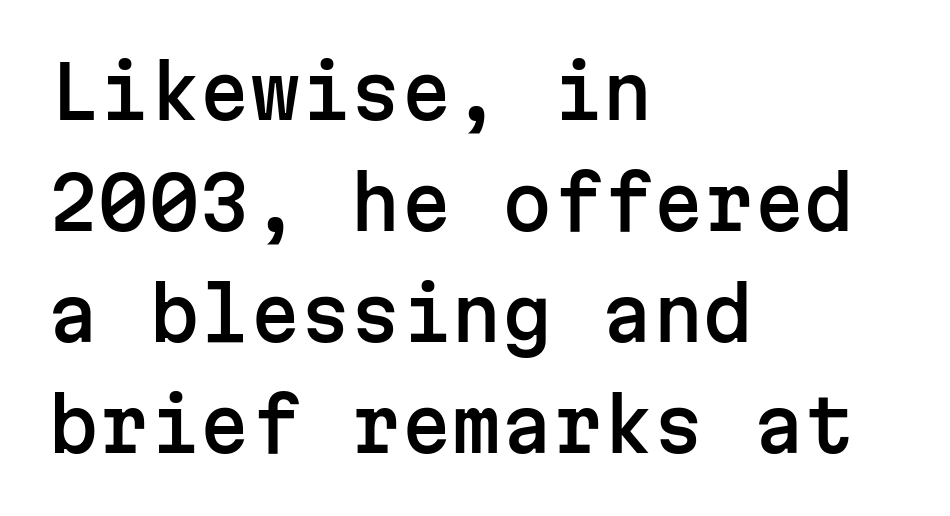
Unlike italic type, these characters show no tilt at all. Unlike a traditional serif, this face leaves its strokes unadorned. A typesetter would call this zero additional tracking. Is the block centered? No — it sits flush against the left margin. The rows are spaced the way most documents space them. The gap between lines stays unmarked.
